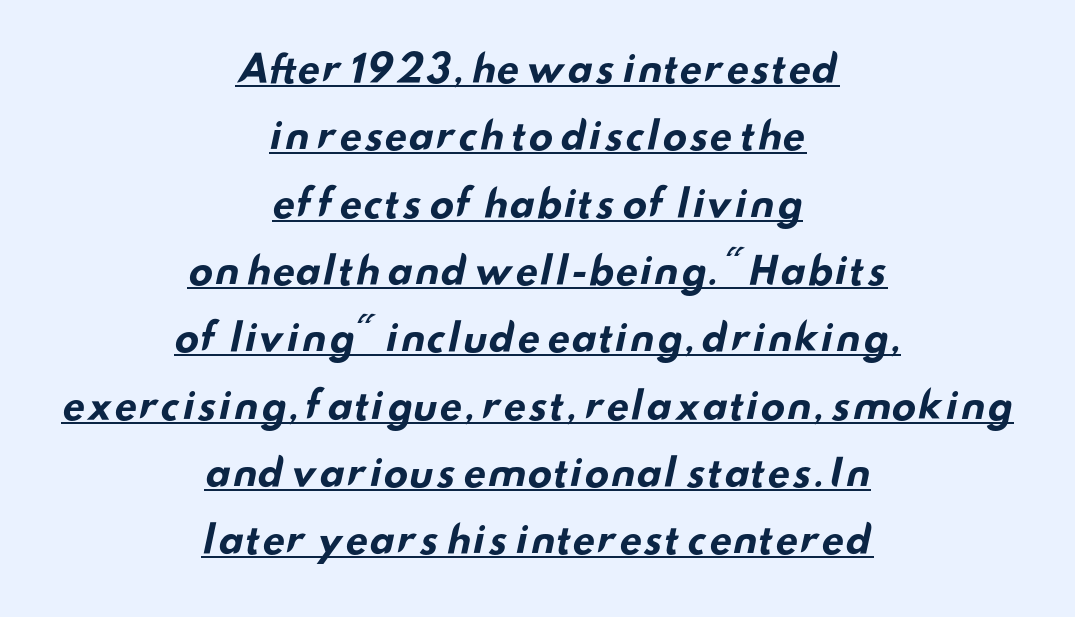
{"serif": "no", "bold": "yes", "weight": "bold", "width": "wide", "stroke_contrast": "low", "x_height": "small", "monospaced": "no", "underline": "yes", "align": "center", "line_spacing_ratio": 1.82, "letter_spacing": "normal", "letter_spacing_em": 0.0, "glyph_px": 37}
